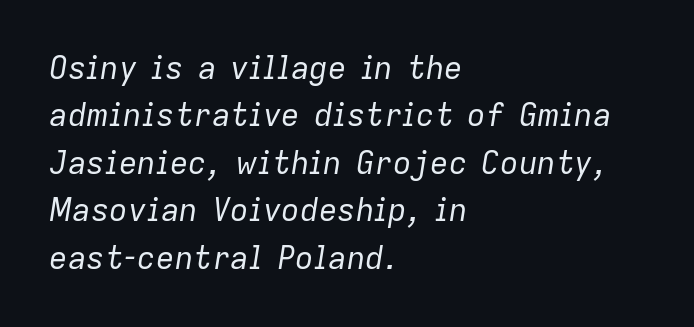
Caption: multi-line text, flush left, ragged right. The letterforms sit shoulder to shoulder at normal distance. Note the varied advance widths — an 'i' is clearly narrower than an 'm'. Does the lettering tilt? It does — this is italic. The words here are not underlined.
